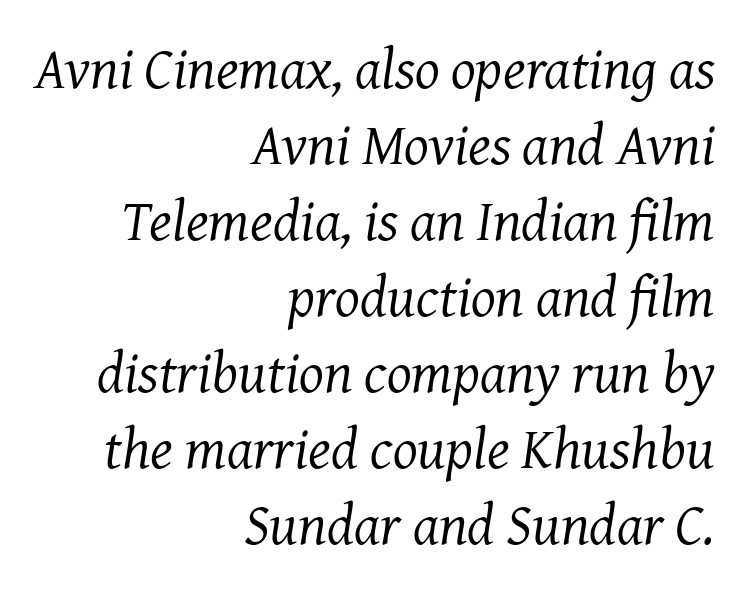
{"serif": "yes", "italic": "yes", "lean": "right", "slant_degrees": 8, "bold": "no", "weight": "regular", "width": "normal", "stroke_contrast": "medium", "x_height": "medium", "monospaced": "no", "underline": "no", "align": "right", "line_spacing": "normal", "line_spacing_ratio": 1.31, "letter_spacing": "normal", "letter_spacing_em": 0.0, "glyph_px": 58}
